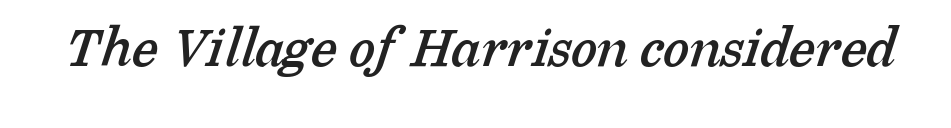
{"serif": "yes", "width": "normal", "stroke_contrast": "low", "x_height": "medium", "monospaced": "no", "underline": "no", "letter_spacing": "normal", "letter_spacing_em": 0.0, "glyph_px": 60}
